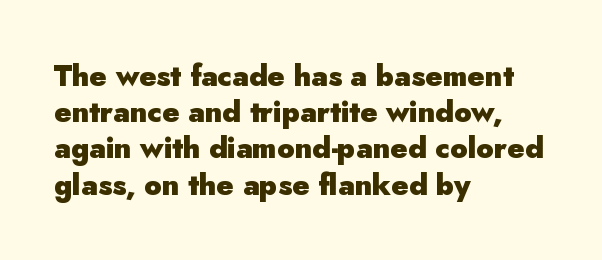
{"serif": "no", "italic": "no", "bold": "yes", "weight": "heavy", "width": "normal", "stroke_contrast": "low", "x_height": "small", "monospaced": "no", "underline": "no", "align": "left", "line_spacing": "normal", "line_spacing_ratio": 1.25, "letter_spacing": "normal", "letter_spacing_em": 0.0, "glyph_px": 29}
